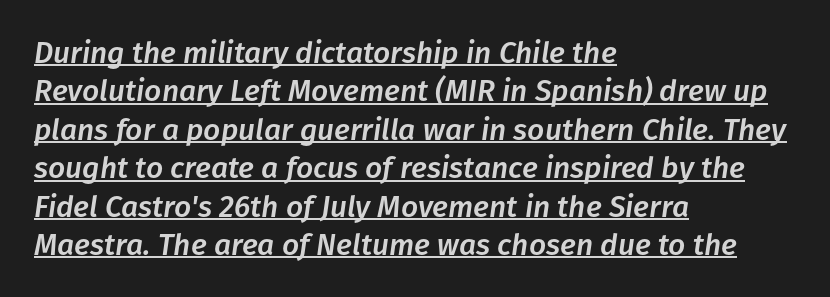
Every character sits at an angle, as italics do. Caption: multi-line text, flush left, ragged right. In terms of letterspacing, this is plain default setting. Spacing verdict: proportional, widths tailored to each character.
